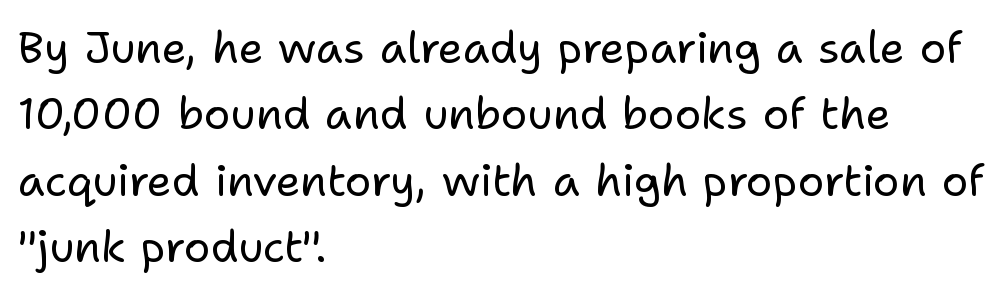
{"serif": "no", "italic": "no", "bold": "no", "weight": "regular", "width": "normal", "stroke_contrast": "low", "x_height": "medium", "monospaced": "no", "underline": "no", "align": "left", "line_spacing": "normal", "line_spacing_ratio": 1.51, "letter_spacing": "normal", "letter_spacing_em": 0.0, "glyph_px": 44}
